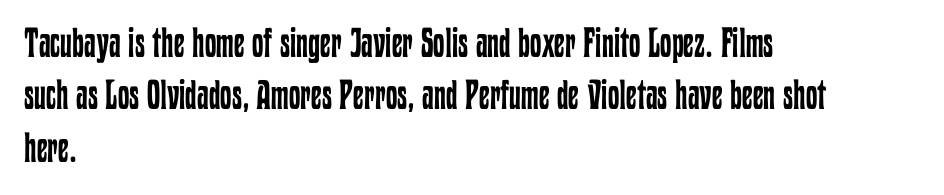
Q: Is the text bold? A: No.
Q: Is the text italic (slanted)? A: No, it is upright.
Q: Is the text underlined? A: No.
Q: How is the paragraph aligned? A: Left-aligned.
Q: Is the spacing between letters normal or unusually wide? A: Normal.
Q: Is the spacing between lines tight, normal or loose? A: Normal.
Q: Width (condensed, normal, or wide)? A: Condensed.
Q: Stroke contrast? A: Low.
Q: x-height? A: Medium.
Q: Monospaced? A: No.
